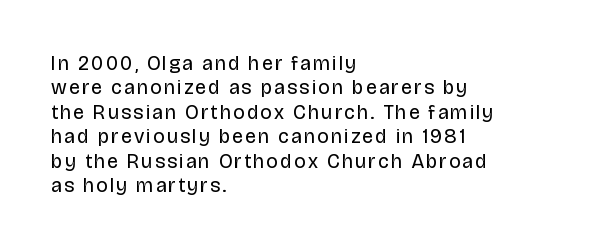
Q: Is the text bold? A: No.
Q: Is the text italic (slanted)? A: No, it is upright.
Q: Is the text underlined? A: No.
Q: How is the paragraph aligned? A: Left-aligned.
